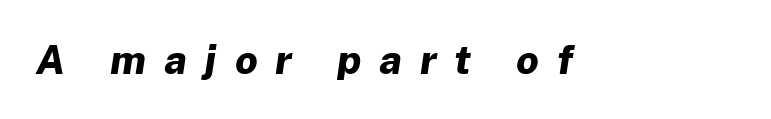
Q: Is the text bold? A: Yes.
Q: Is the text italic (slanted)? A: Yes, it leans right by about 8 degrees.
Q: Is the text underlined? A: No.
Q: Is the spacing between letters normal or unusually wide? A: Unusually wide.
Q: Width (condensed, normal, or wide)? A: Normal.
Q: Stroke contrast? A: Low.
Q: x-height? A: Medium.
Q: Monospaced? A: No.
